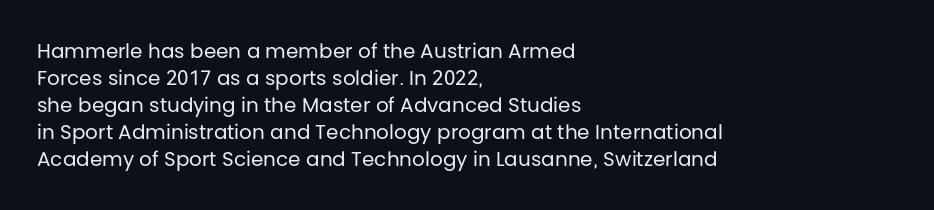
The image shows 20 px text type, upright; set left-aligned, normal line spacing (1.35x), normal letter spacing, not underlined.
